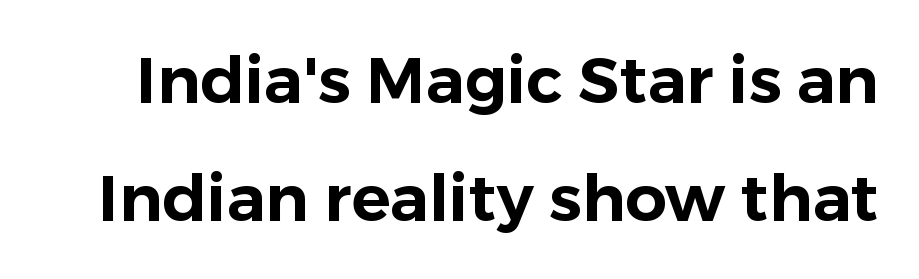
Q: Is the text italic (slanted)? A: No, it is upright.
Q: Is the typeface a serif or a sans-serif typeface? A: Sans-serif.
Q: Is the text underlined? A: No.
Q: Is the spacing between letters normal or unusually wide? A: Normal.
Q: Width (condensed, normal, or wide)? A: Normal.
Q: Stroke contrast? A: Low.
Q: x-height? A: Medium.
Q: Monospaced? A: No.
